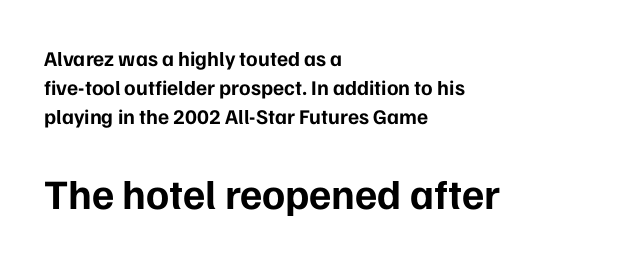
{"serif": "no", "italic": "no", "bold": "yes", "weight": "bold", "width": "normal", "stroke_contrast": "low", "x_height": "medium", "monospaced": "no", "underline": "no", "align": "left", "line_spacing": "normal", "line_spacing_ratio": 1.39, "letter_spacing": "normal", "letter_spacing_em": 0.0, "larger_block": "second", "size_ratio": 2.0, "glyph_px": 42}
